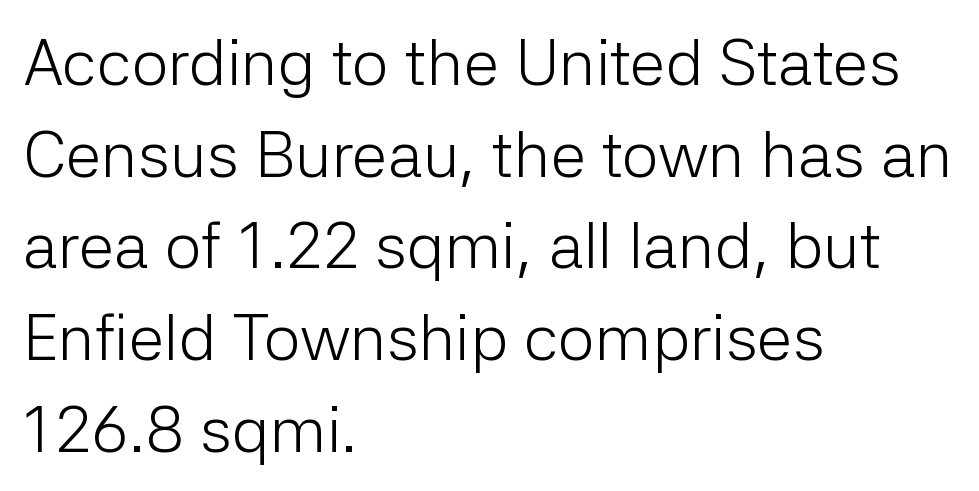
The image shows 65 px light sans-serif type, upright; set left-aligned, normal line spacing (1.41x), normal letter spacing, not underlined; low stroke contrast and a medium x-height.
